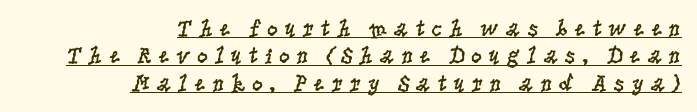
The image shows 24 px text type; set right-aligned, tight line spacing (1.14x), unusually wide letter spacing (+0.25 em), underlined.
